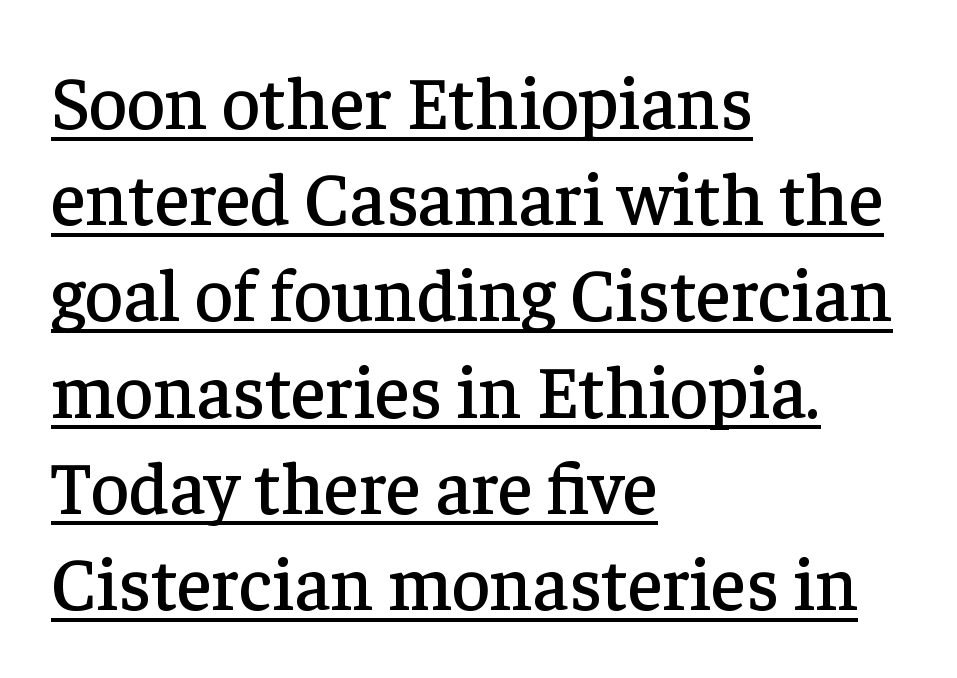
Looks like regular typesetting: each glyph gets only the width it needs. Classification — serif. Notice how a bar underscores the lettering throughout. The lettering holds an erect, upright posture throughout. Inter-character spacing is left at the font's built-in metrics.
